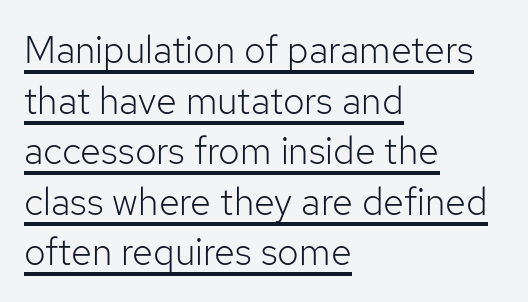
The image shows 38 px light sans-serif type, upright; set left-aligned, normal line spacing (1.33x), normal letter spacing, underlined; low stroke contrast and a medium x-height.
